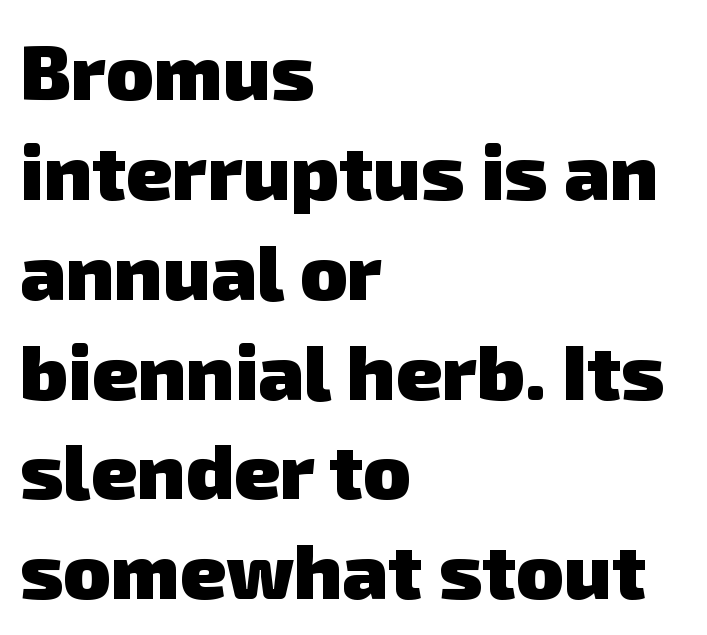
The image shows 78 px heavy sans-serif type; set left-aligned, normal line spacing (1.28x), normal letter spacing, not underlined; low stroke contrast and a medium x-height.
